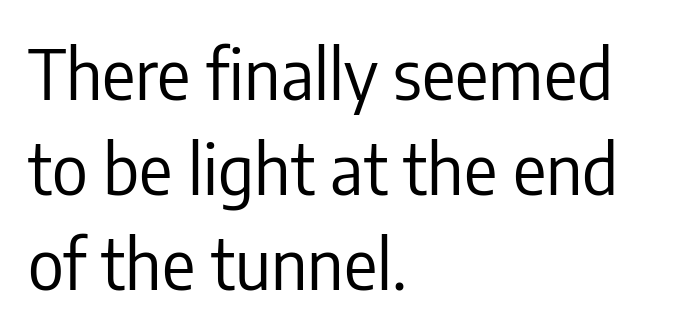
{"serif": "no", "italic": "no", "bold": "no", "weight": "regular", "width": "condensed", "stroke_contrast": "low", "x_height": "medium", "monospaced": "no", "underline": "no", "align": "left", "line_spacing": "normal", "line_spacing_ratio": 1.38, "letter_spacing": "normal", "letter_spacing_em": 0.0, "glyph_px": 69}
